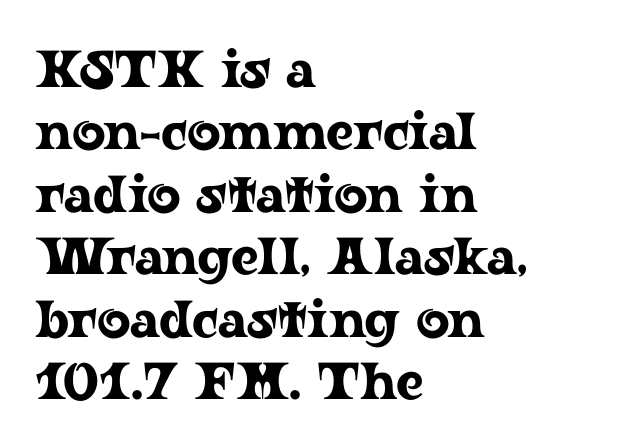
{"serif": "yes", "italic": "no", "width": "wide", "stroke_contrast": "low", "x_height": "medium", "monospaced": "no", "underline": "no", "align": "left", "line_spacing_ratio": 1.2, "letter_spacing": "normal", "letter_spacing_em": 0.0, "glyph_px": 52}
